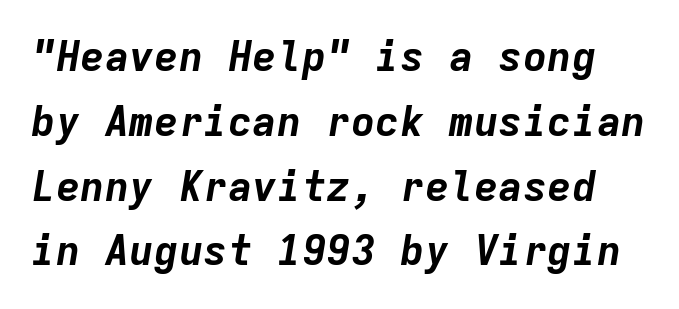
This block has exactly the height ordinary leading produces. Weight: bold. This sample uses an oblique cut, with every glyph tilted off the vertical. Type without underlining.
